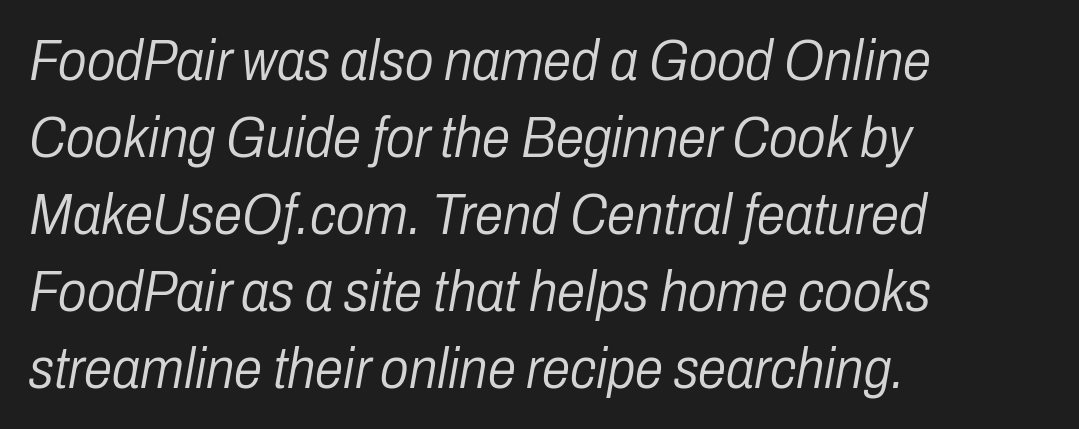
Q: Is the text bold? A: No.
Q: Is the text italic (slanted)? A: Yes, it leans right by about 10 degrees.
Q: Is the text underlined? A: No.
Q: How is the paragraph aligned? A: Left-aligned.
Q: Is the spacing between letters normal or unusually wide? A: Normal.
Q: Is the spacing between lines tight, normal or loose? A: Normal.
Q: Width (condensed, normal, or wide)? A: Condensed.
Q: Stroke contrast? A: Low.
Q: x-height? A: Medium.
Q: Monospaced? A: No.
